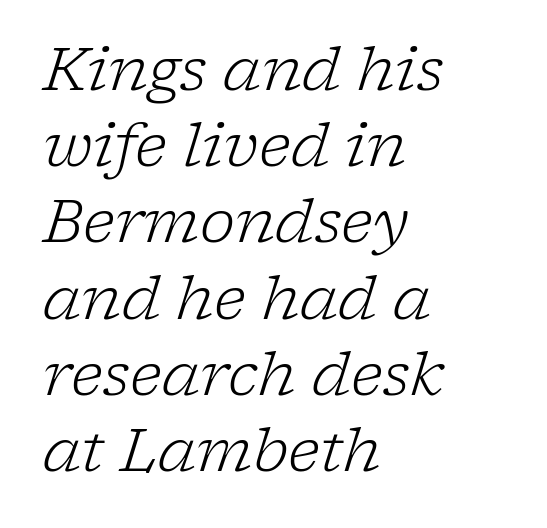
{"serif": "yes", "italic": "yes", "lean": "right", "slant_degrees": 17, "bold": "no", "weight": "light", "width": "normal", "stroke_contrast": "low", "x_height": "medium", "monospaced": "no", "underline": "no", "align": "left", "line_spacing": "normal", "line_spacing_ratio": 1.27, "letter_spacing": "normal", "letter_spacing_em": 0.0, "glyph_px": 60}
